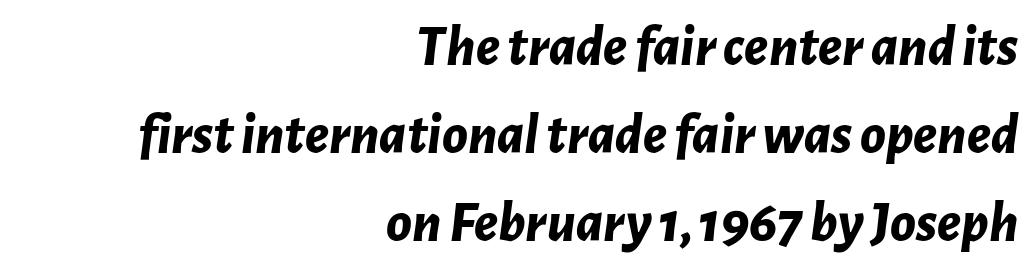
{"italic": "yes", "lean": "right", "slant_degrees": 7, "bold": "yes", "weight": "bold", "width": "normal", "stroke_contrast": "low", "x_height": "medium", "monospaced": "no", "underline": "no", "align": "right", "line_spacing": "normal", "line_spacing_ratio": 1.52, "letter_spacing": "normal", "letter_spacing_em": 0.0, "glyph_px": 58}
